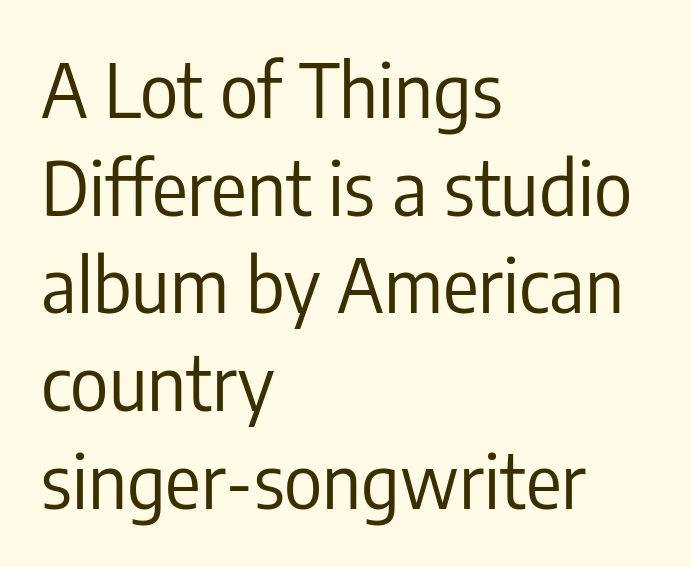
The image shows 74 px regular-weight, condensed sans-serif type, upright; set left-aligned, normal line spacing (1.32x), normal letter spacing, not underlined; low stroke contrast and a medium x-height.
